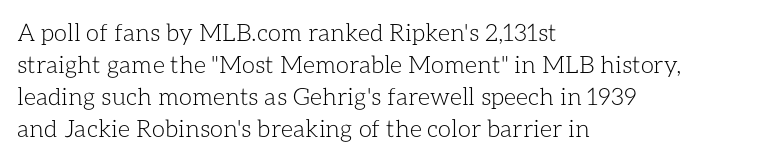
The strip under each line holds only bare page. You could call the tracking neutral — neither tight nor loose. Where is the straight margin? On the left. Upright lettering throughout. The weight tops out at a normal text grade.
